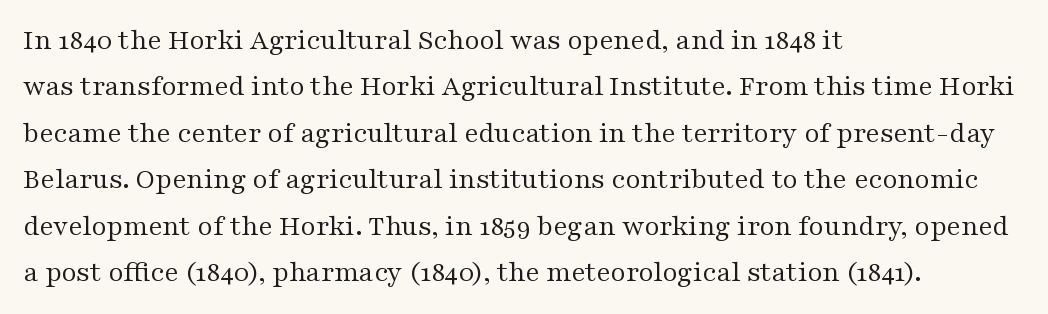
{"serif": "yes", "italic": "no", "bold": "no", "weight": "regular", "width": "wide", "stroke_contrast": "medium", "x_height": "medium", "monospaced": "no", "underline": "no", "align": "left", "line_spacing": "normal", "line_spacing_ratio": 1.6, "letter_spacing": "normal", "letter_spacing_em": 0.0, "glyph_px": 29}
